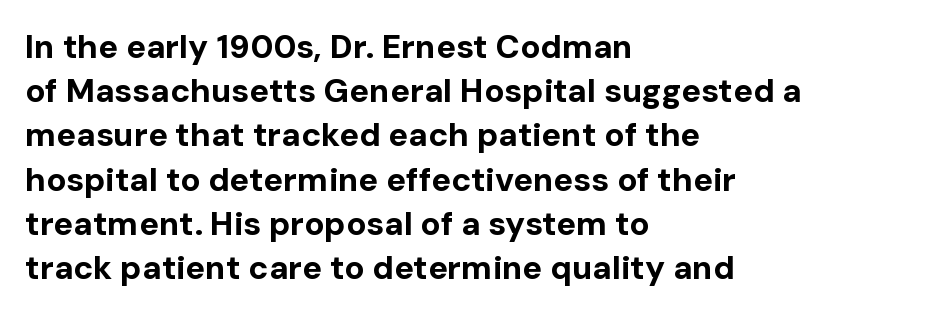
Q: Is the text bold? A: Yes.
Q: Is the text italic (slanted)? A: No, it is upright.
Q: Is the typeface a serif or a sans-serif typeface? A: Sans-serif.
Q: Is the text underlined? A: No.
Q: How is the paragraph aligned? A: Left-aligned.
Q: Is the spacing between letters normal or unusually wide? A: Normal.
Q: Is the spacing between lines tight, normal or loose? A: Normal.
Q: Width (condensed, normal, or wide)? A: Normal.
Q: Stroke contrast? A: Low.
Q: x-height? A: Medium.
Q: Monospaced? A: No.
